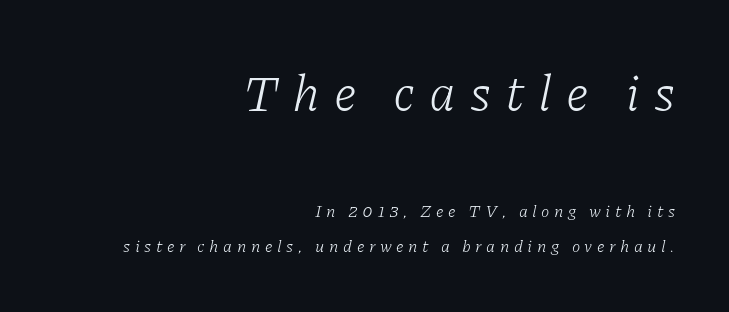
The image shows 51 px light serif type, italic (leaning right); set right-aligned, loose line spacing (2.03x), unusually wide letter spacing (+0.27 em), not underlined; the first (top) block is 3.0x larger; low stroke contrast and a medium x-height.
